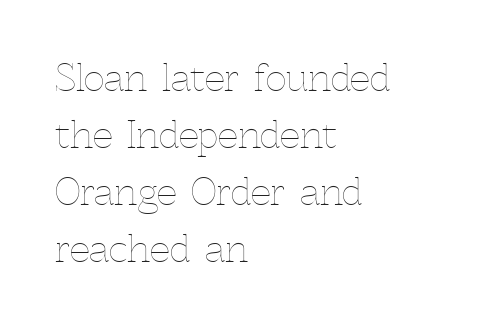
{"italic": "no", "bold": "no", "weight": "thin", "width": "normal", "x_height": "medium", "monospaced": "no", "underline": "no", "align": "left", "line_spacing": "normal", "line_spacing_ratio": 1.58, "letter_spacing": "normal", "letter_spacing_em": 0.0, "glyph_px": 36}
